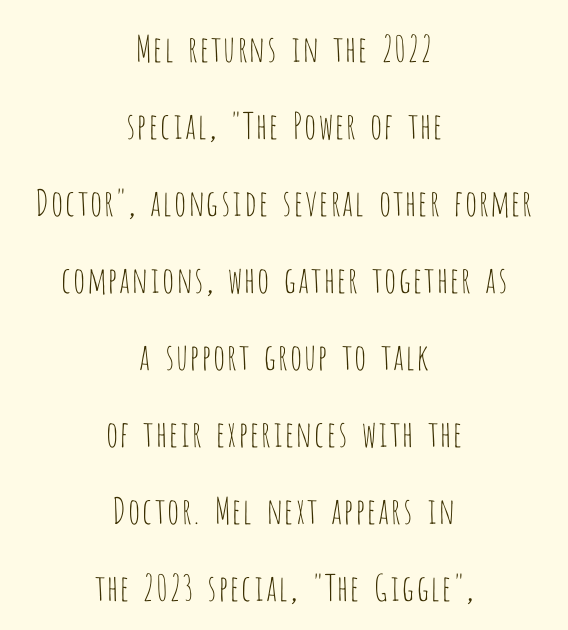
The image shows 36 px thin, condensed sans-serif type, upright; set centered, loose line spacing (2.14x), normal letter spacing, not underlined; low stroke contrast and a large x-height.
